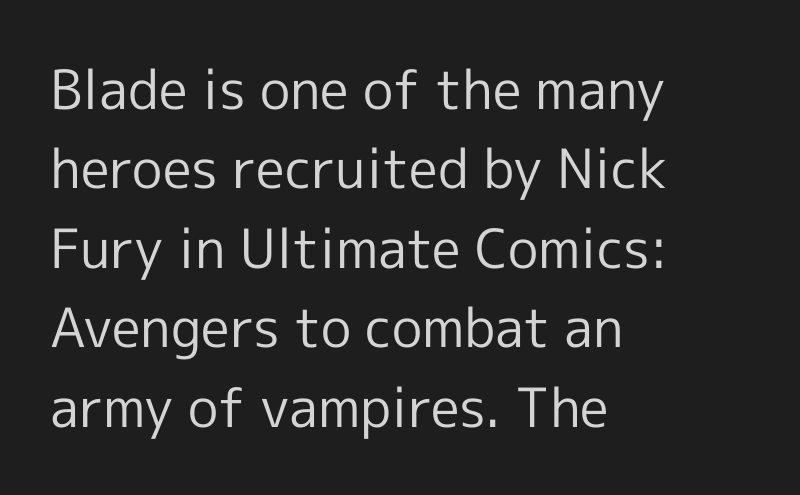
The image shows 54 px regular-weight sans-serif type, upright; set left-aligned, normal line spacing (1.47x), normal letter spacing, not underlined; a medium x-height.
